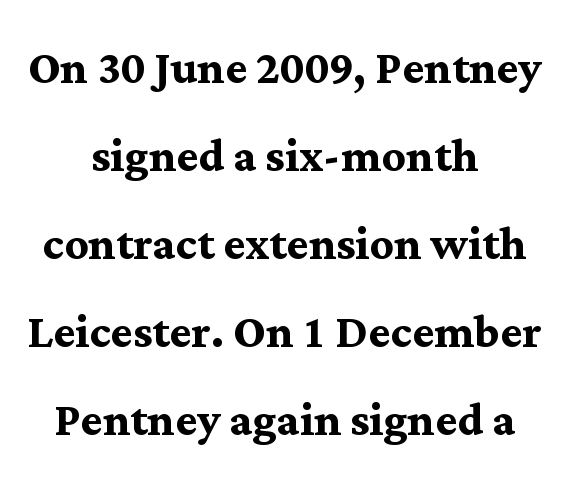
Bold? Absolutely — the strokes are thick and heavy. Observe the serifs anchoring each vertical stroke in this sample. Plain, unruled lines of type. Compared with typical body copy, the letter spacing here is the same. The font's upright variant was chosen for this text.
